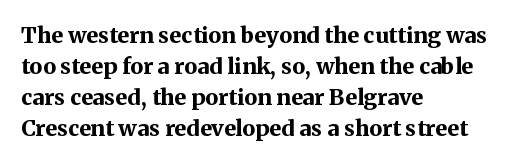
The image shows 22 px bold type, upright; set left-aligned, normal line spacing (1.41x), normal letter spacing, not underlined.
